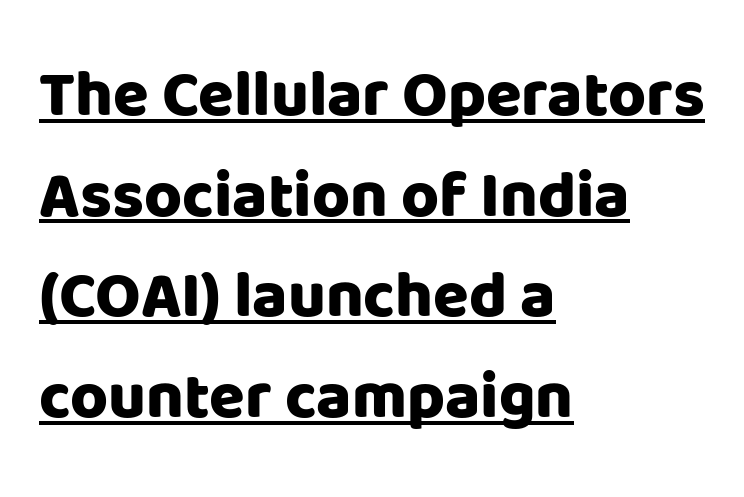
Q: Is the text bold? A: Yes.
Q: Is the text italic (slanted)? A: No, it is upright.
Q: Is the typeface a serif or a sans-serif typeface? A: Sans-serif.
Q: Is the text underlined? A: Yes.
Q: How is the paragraph aligned? A: Left-aligned.
Q: Is the spacing between letters normal or unusually wide? A: Normal.
Q: Is the spacing between lines tight, normal or loose? A: Normal.
Q: Width (condensed, normal, or wide)? A: Normal.
Q: Stroke contrast? A: Low.
Q: x-height? A: Large.
Q: Monospaced? A: No.
